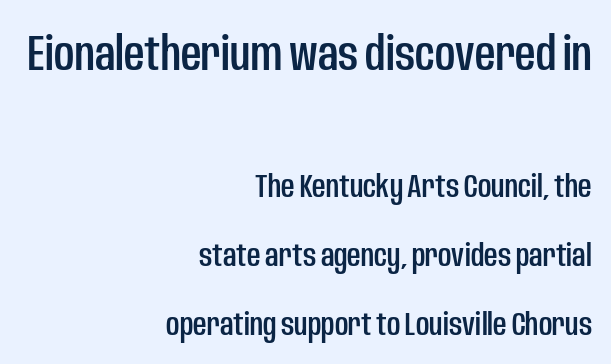
The image shows 50 px condensed sans-serif type, upright; set right-aligned, loose line spacing (2.09x), normal letter spacing, not underlined; the first (top) block is 1.52x larger; low stroke contrast and a large x-height.
